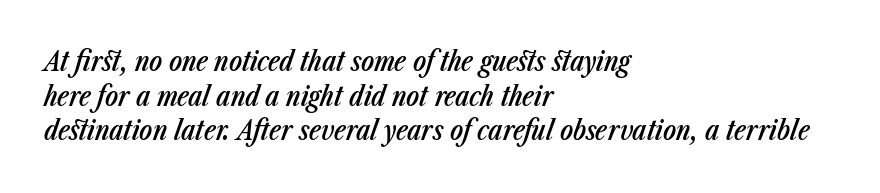
Q: Is the text bold? A: Semi-bold.
Q: Is the text italic (slanted)? A: Yes, it leans right by about 23 degrees.
Q: Is the text underlined? A: No.
Q: How is the paragraph aligned? A: Left-aligned.
Q: Is the spacing between letters normal or unusually wide? A: Normal.
Q: Is the spacing between lines tight, normal or loose? A: Normal.
